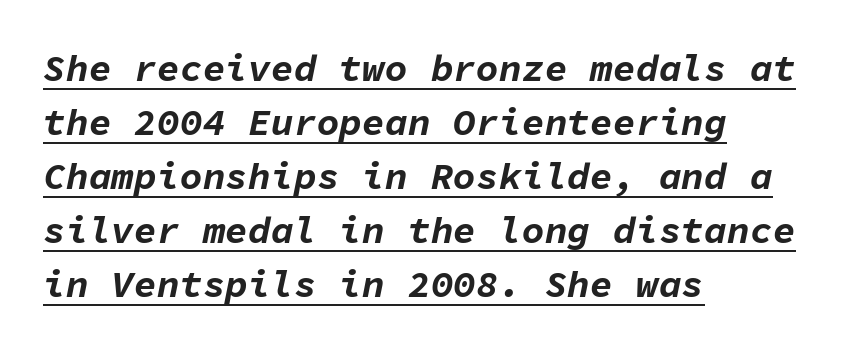
{"italic": "yes", "lean": "right", "slant_degrees": 11, "bold": "yes", "weight": "bold", "width": "normal", "stroke_contrast": "low", "x_height": "medium", "monospaced": "yes", "underline": "yes", "align": "left", "line_spacing": "normal", "line_spacing_ratio": 1.42, "letter_spacing": "normal", "letter_spacing_em": 0.0, "glyph_px": 38}
